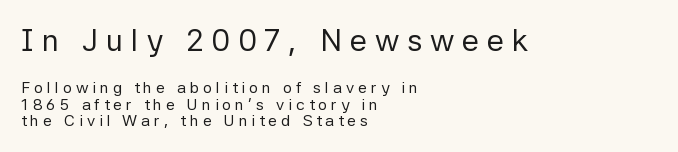
The image shows 31 px regular-weight sans-serif type, upright; set left-aligned, tight line spacing (1.02x), unusually wide letter spacing (+0.25 em), not underlined; the first (top) block is 1.94x larger; low stroke contrast and a medium x-height.
